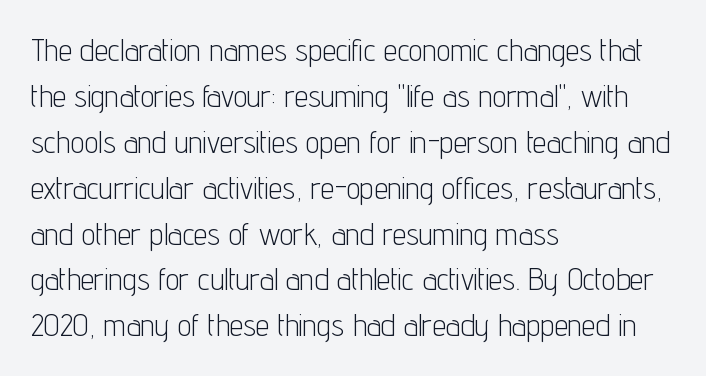
Q: Is the text bold? A: No.
Q: Is the text italic (slanted)? A: No, it is upright.
Q: Is the typeface a serif or a sans-serif typeface? A: Sans-serif.
Q: Is the text underlined? A: No.
Q: How is the paragraph aligned? A: Left-aligned.
Q: Is the spacing between letters normal or unusually wide? A: Normal.
Q: Is the spacing between lines tight, normal or loose? A: Normal.
Q: Width (condensed, normal, or wide)? A: Condensed.
Q: Stroke contrast? A: Low.
Q: x-height? A: Medium.
Q: Monospaced? A: No.
